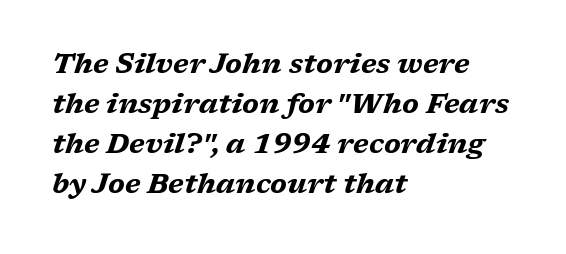
{"italic": "yes", "lean": "right", "slant_degrees": 17, "bold": "yes", "weight": "bold", "width": "wide", "stroke_contrast": "medium", "x_height": "medium", "monospaced": "no", "underline": "no", "align": "left", "line_spacing": "normal", "line_spacing_ratio": 1.43, "letter_spacing": "normal", "letter_spacing_em": 0.0, "glyph_px": 28}
